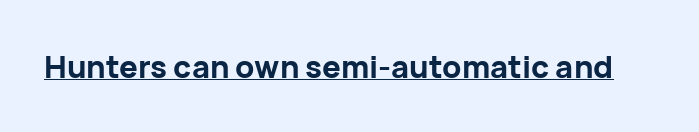
{"serif": "no", "italic": "no", "bold": "yes", "weight": "bold", "width": "normal", "stroke_contrast": "low", "x_height": "medium", "monospaced": "no", "underline": "yes", "letter_spacing": "normal", "letter_spacing_em": 0.0, "glyph_px": 31}
